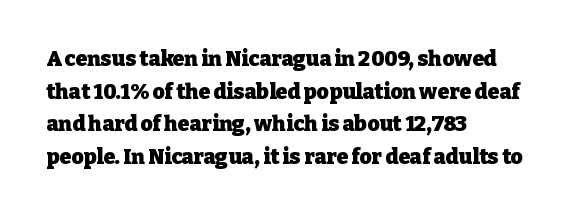
The rendering anchors every line to the left-hand side. In terms of posture, this sample is upright. This sample uses plain, unmodified letter spacing. The gap between lines stays unmarked.
